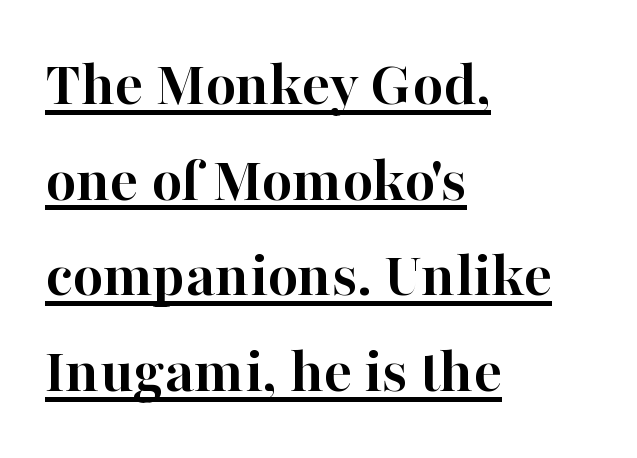
Examine the stroke ends and you'll spot serifs. The line-height multiplier appears to be the usual default. Quick note: not italic, upright. Underlining? Definitely there. Typeset ragged right — the left edge is the straight one. A dark, heavy texture on the line: the type is bold.
